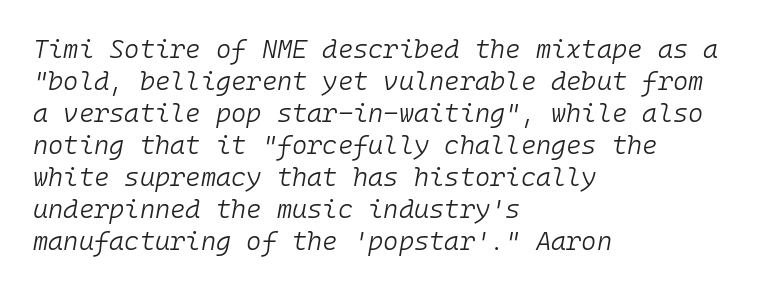
Q: Is the text bold? A: No.
Q: Is the text italic (slanted)? A: Yes, it leans right by about 10 degrees.
Q: Is the text underlined? A: No.
Q: How is the paragraph aligned? A: Left-aligned.
Q: Is the spacing between letters normal or unusually wide? A: Normal.
